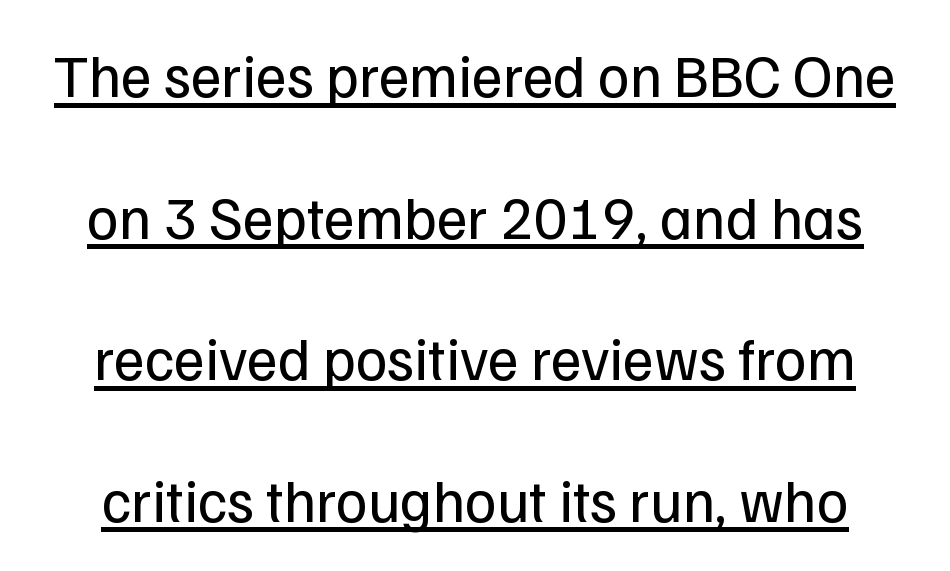
Classification — sans serif. The rendering keeps characters at their native spacing. Each letter keeps its own natural width here, so spacing adapts to shape. The designer dialed line spacing up above the default. The face used here appears with an underline applied.
